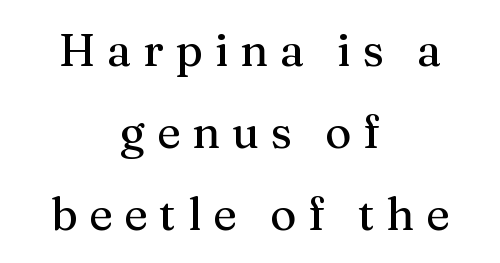
{"serif": "yes", "italic": "no", "width": "normal", "stroke_contrast": "medium", "x_height": "medium", "monospaced": "no", "underline": "no", "align": "center", "line_spacing_ratio": 1.82, "letter_spacing": "wide", "letter_spacing_em": 0.26, "glyph_px": 45}
